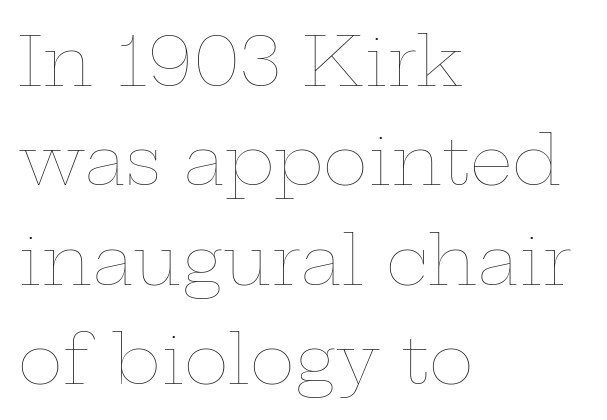
A normal amount of white space separates one row of letters from the next. The string is rendered with underlining switched off. The passage shown has conventional tracking throughout. Caption: face not bold, strokes unweighted.
